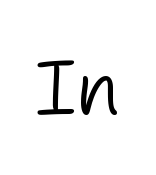
Nothing sits at the stroke ends, so this counts as sans-serif. It's the straight-up-and-down kind of type. Words appear dense and cohesive because spacing is normal. Letters rest on an invisible, unmarked baseline. The letters advance in unequal steps, a hallmark of proportional type. Caption: face not bold, strokes unweighted.
